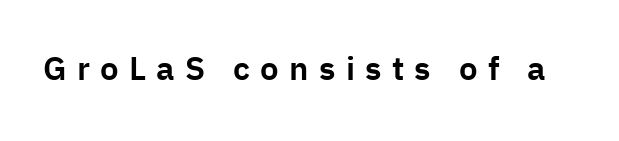
No italicization has been applied; the sample stays upright. Just letters on the line, the space beneath them empty. You could not count columns in this text — the font is proportionally spaced. The tracking reads as deliberately expanded to a designer's eye. Type style note: lacks serifs.
